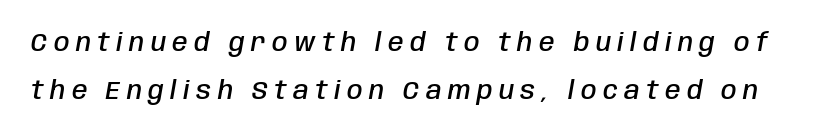
Plain, unruled lines of type. The strokes are fattened partway — semibold, not bold. The horizontal fit of the characters is loose and conspicuously gappy. Airy leading. The axis of the letterforms is tilted away from vertical.
